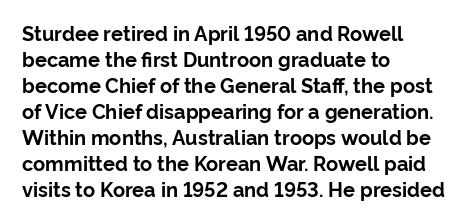
The image shows 20 px bold type, upright; set left-aligned, normal line spacing (1.3x), normal letter spacing, not underlined.
